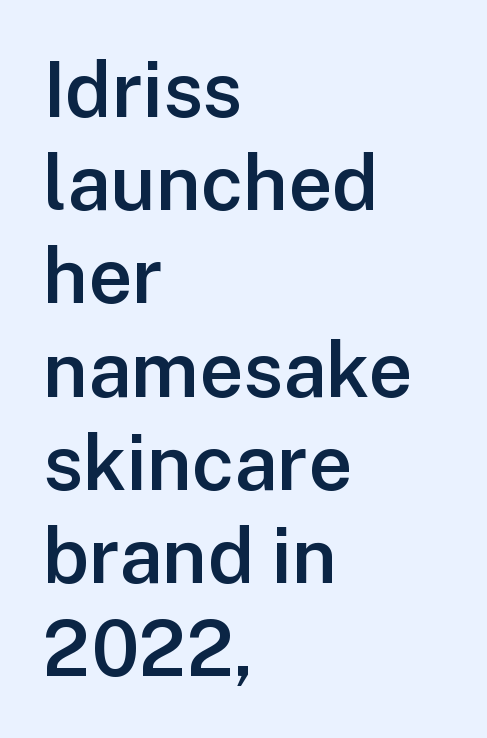
The image shows 77 px semibold sans-serif type, upright; set left-aligned, line spacing 1.21x, normal letter spacing, not underlined; low stroke contrast and a medium x-height.
